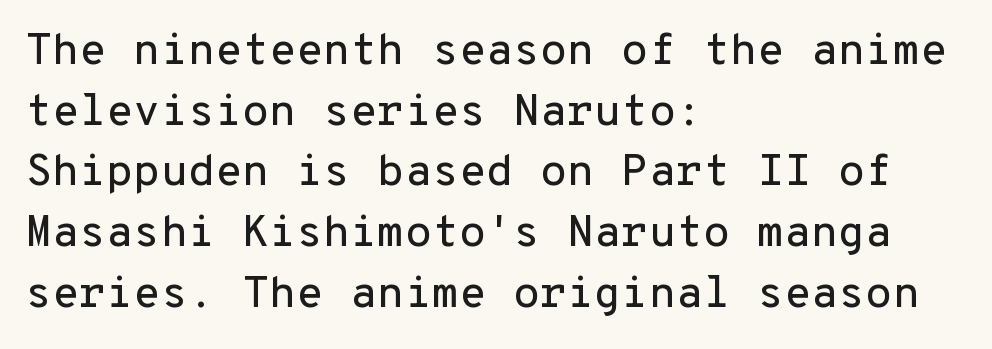
The font's upright variant was chosen for this text. The gap between lines stays unmarked. Serif or sans? Sans — the stroke terminals are bare. This rendering uses left alignment, leaving the right contour irregular. A typesetter would call this leading conventional body-copy spacing.
